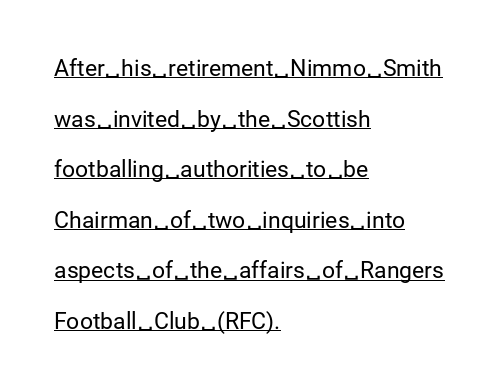
The image shows 23 px text type, upright; set left-aligned, loose line spacing (2.2x), normal letter spacing, underlined.
